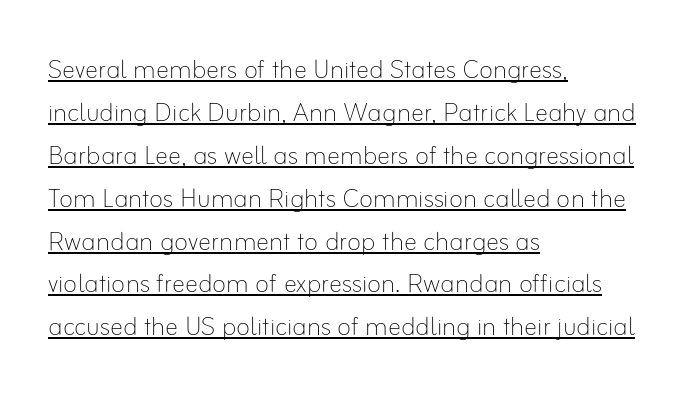
Q: Is the text bold? A: No.
Q: Is the text italic (slanted)? A: No, it is upright.
Q: Is the text underlined? A: Yes.
Q: How is the paragraph aligned? A: Left-aligned.
Q: Is the spacing between letters normal or unusually wide? A: Normal.
Q: Is the spacing between lines tight, normal or loose? A: Normal.
Q: Width (condensed, normal, or wide)? A: Normal.
Q: Stroke contrast? A: Low.
Q: x-height? A: Small.
Q: Monospaced? A: No.
